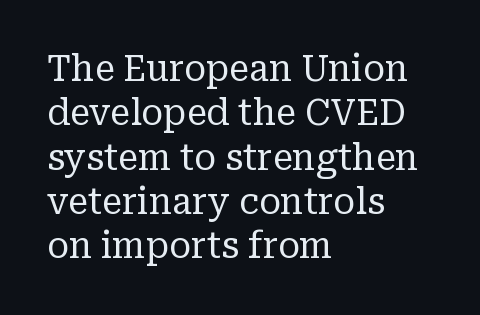
{"serif": "yes", "italic": "no", "bold": "no", "weight": "regular", "width": "normal", "stroke_contrast": "low", "x_height": "medium", "monospaced": "no", "underline": "no", "align": "left", "line_spacing_ratio": 1.23, "letter_spacing": "normal", "letter_spacing_em": 0.0, "glyph_px": 36}
